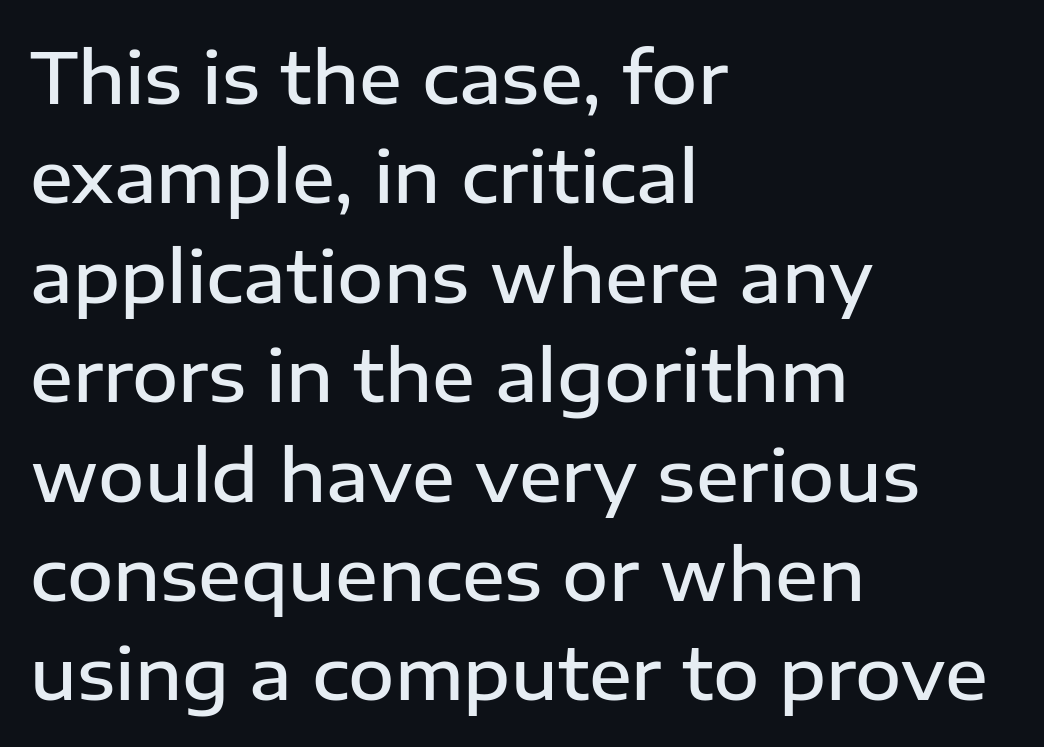
{"serif": "no", "italic": "no", "bold": "semi", "weight": "semibold", "width": "normal", "stroke_contrast": "low", "x_height": "medium", "monospaced": "no", "underline": "no", "align": "left", "line_spacing": "normal", "line_spacing_ratio": 1.4, "letter_spacing": "normal", "letter_spacing_em": 0.0, "glyph_px": 71}
